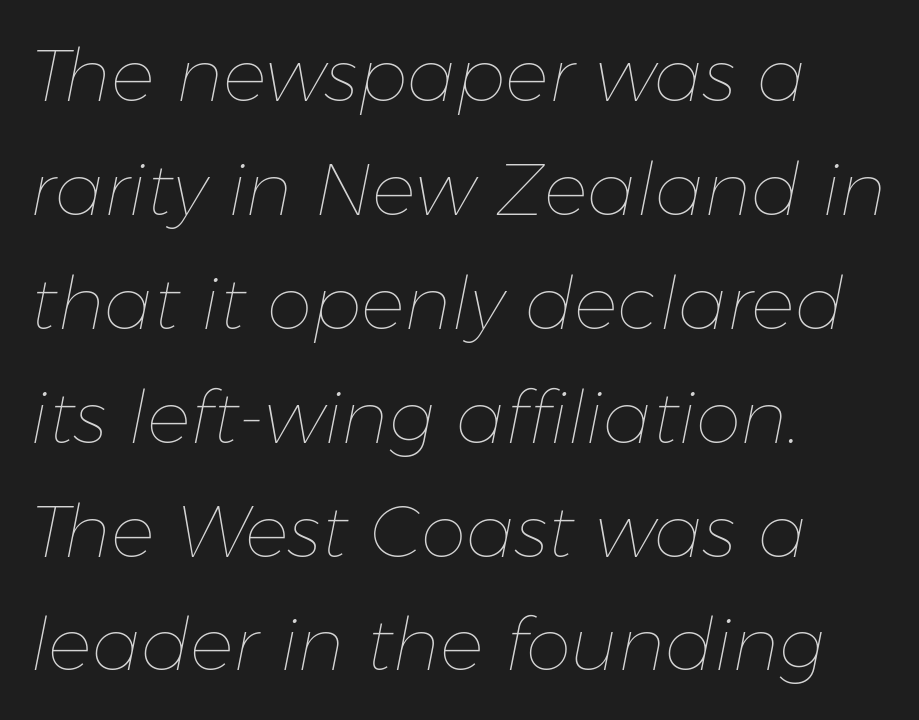
Q: Is the text bold? A: No.
Q: Is the text italic (slanted)? A: Yes, it leans right by about 11 degrees.
Q: Is the text underlined? A: No.
Q: How is the paragraph aligned? A: Left-aligned.
Q: Is the spacing between letters normal or unusually wide? A: Normal.
Q: Is the spacing between lines tight, normal or loose? A: Normal.
Q: Width (condensed, normal, or wide)? A: Normal.
Q: Stroke contrast? A: Low.
Q: x-height? A: Medium.
Q: Monospaced? A: No.
